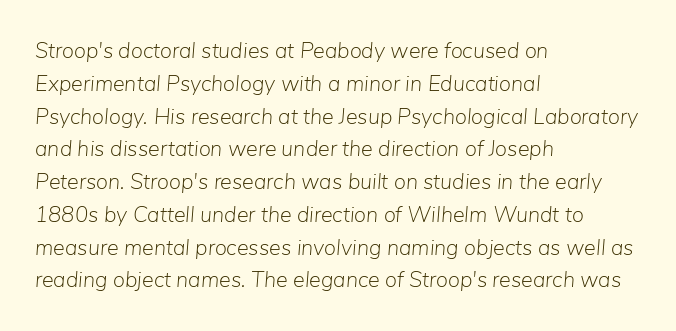
{"italic": "yes", "lean": "right", "slant_degrees": 5, "bold": "no", "underline": "no", "align": "left", "line_spacing": "normal", "line_spacing_ratio": 1.49, "letter_spacing": "normal", "letter_spacing_em": 0.0, "glyph_px": 22}
